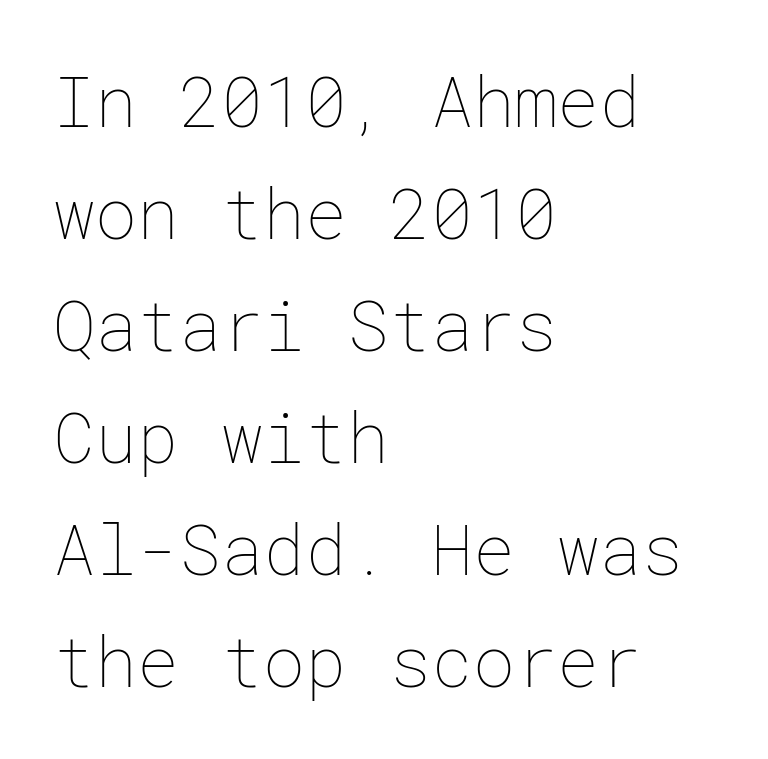
The image shows 70 px thin type, upright; set left-aligned, normal line spacing (1.6x), normal letter spacing, not underlined; low stroke contrast and a medium x-height.
